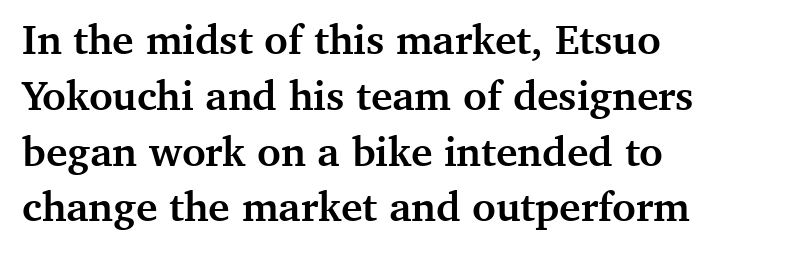
{"serif": "yes", "italic": "no", "bold": "yes", "weight": "semibold", "width": "normal", "stroke_contrast": "medium", "x_height": "medium", "monospaced": "no", "underline": "no", "align": "left", "line_spacing": "normal", "line_spacing_ratio": 1.36, "letter_spacing": "normal", "letter_spacing_em": 0.0, "glyph_px": 41}
